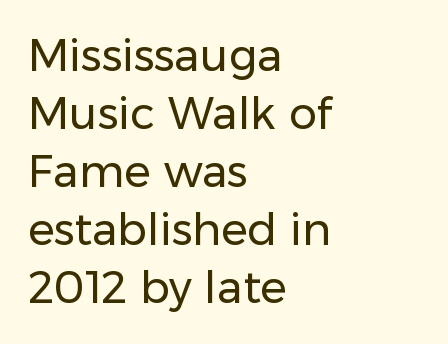
{"serif": "no", "italic": "no", "bold": "no", "weight": "regular", "width": "normal", "stroke_contrast": "low", "x_height": "medium", "monospaced": "no", "underline": "no", "align": "left", "line_spacing": "normal", "line_spacing_ratio": 1.32, "letter_spacing": "normal", "letter_spacing_em": 0.0, "glyph_px": 44}
